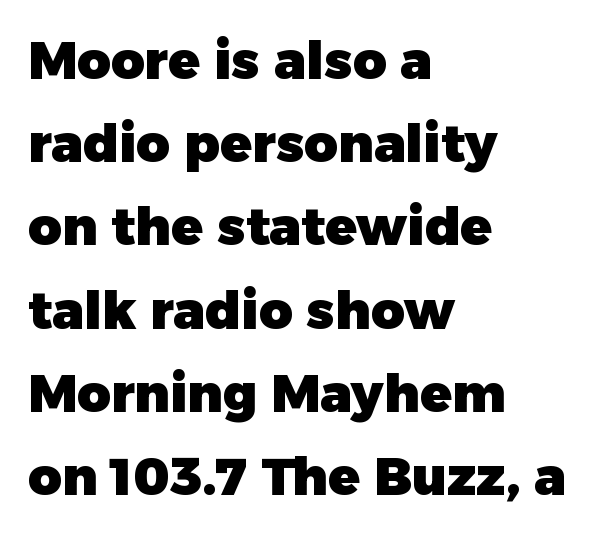
The paragraph shown leans on its left margin. Quick note: not italic, upright. The tracking reads as untouched default to a designer's eye. The font family rendered here belongs to the sans-serif group. The string is rendered with underlining switched off.
